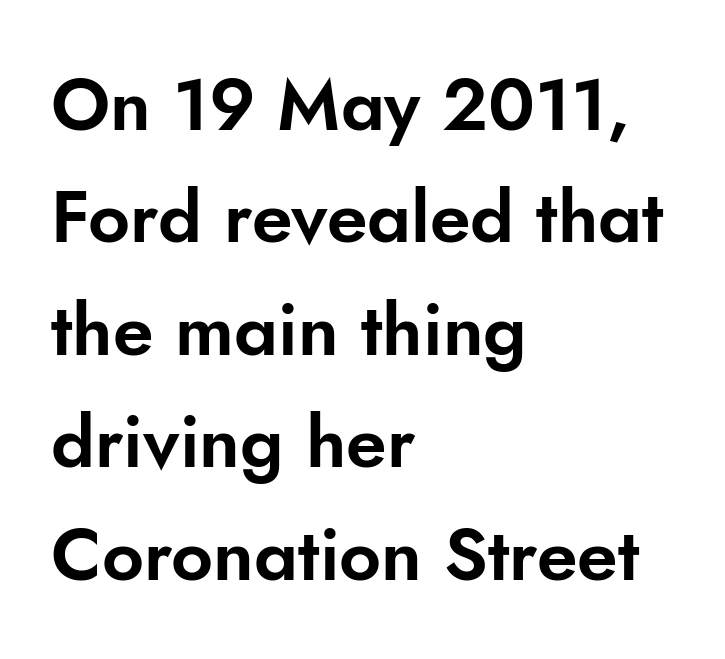
{"serif": "no", "italic": "no", "width": "normal", "stroke_contrast": "low", "x_height": "small", "monospaced": "no", "underline": "no", "align": "left", "line_spacing": "normal", "line_spacing_ratio": 1.54, "letter_spacing": "normal", "letter_spacing_em": 0.0, "glyph_px": 73}
